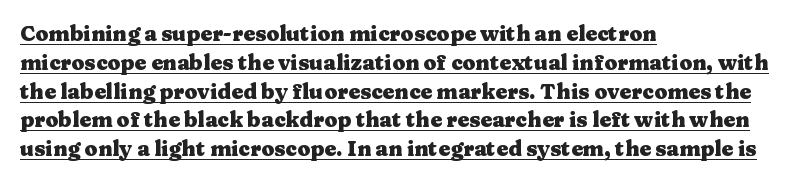
The image shows 21 px bold type, upright; set left-aligned, normal line spacing (1.37x), normal letter spacing, underlined.
